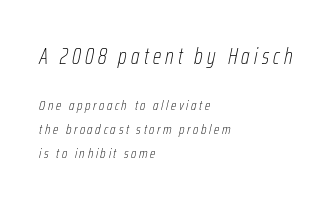
Q: Is the text bold? A: No.
Q: Is the text italic (slanted)? A: Yes, it leans right by about 12 degrees.
Q: Is the text underlined? A: No.
Q: How is the paragraph aligned? A: Left-aligned.
Q: Which block of text is set in a larger size, the first (top) or the second (bottom)? A: The first (top) one.
